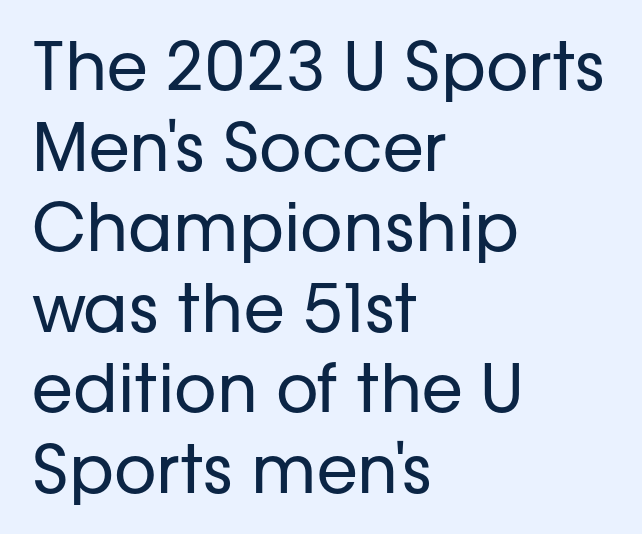
The image shows 66 px regular-weight sans-serif type, upright; set left-aligned, line spacing 1.22x, normal letter spacing, not underlined; low stroke contrast and a medium x-height.
